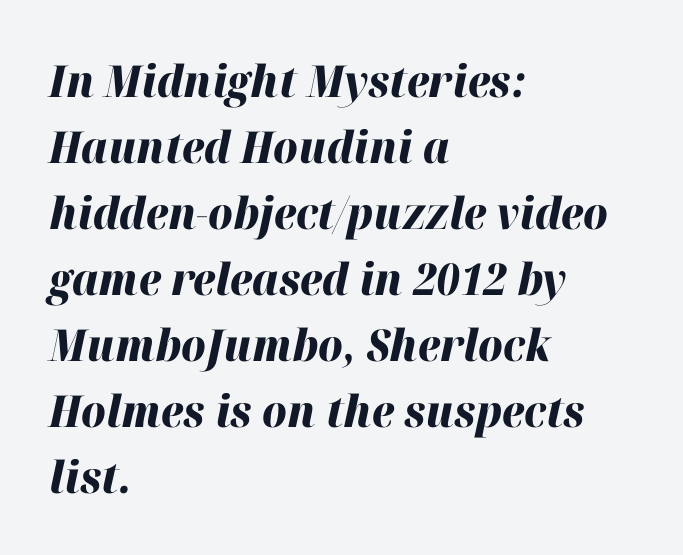
Varying glyph widths throughout — classic text-font behaviour. The rendering uses a bold face; every stroke is thick and dark. This rendering features lettering with no underline. The typography opts for an oblique posture over an upright one.
